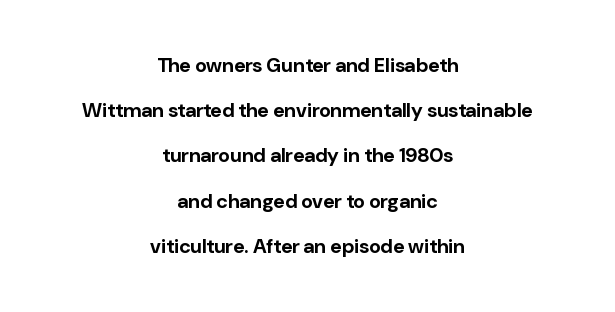
The image shows 20 px bold type, upright; set centered, loose line spacing (2.26x), normal letter spacing, not underlined.
